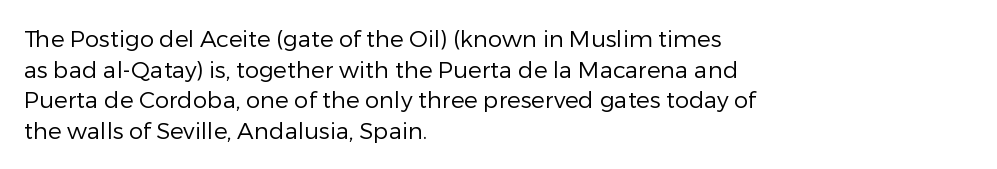
Q: Is the text bold? A: No.
Q: Is the text italic (slanted)? A: No, it is upright.
Q: Is the text underlined? A: No.
Q: How is the paragraph aligned? A: Left-aligned.
Q: Is the spacing between letters normal or unusually wide? A: Normal.
Q: Is the spacing between lines tight, normal or loose? A: Normal.
